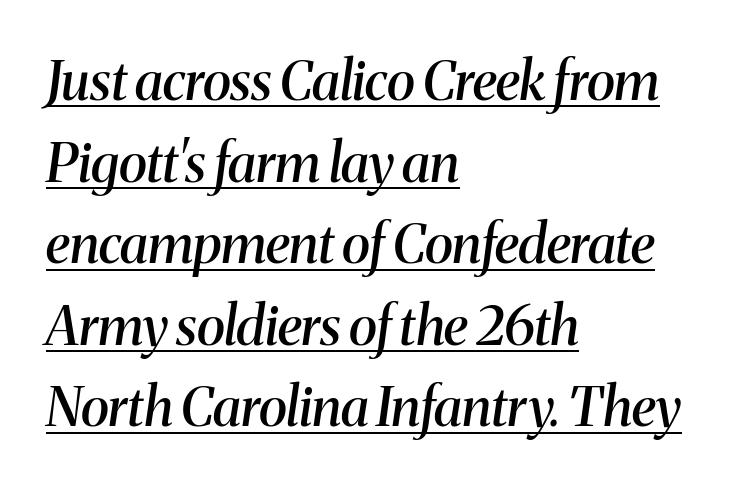
{"serif": "yes", "italic": "yes", "lean": "right", "slant_degrees": 8, "bold": "semi", "weight": "semibold", "width": "normal", "stroke_contrast": "medium", "x_height": "medium", "monospaced": "no", "underline": "yes", "align": "left", "line_spacing": "normal", "line_spacing_ratio": 1.51, "letter_spacing": "normal", "letter_spacing_em": 0.0, "glyph_px": 54}
